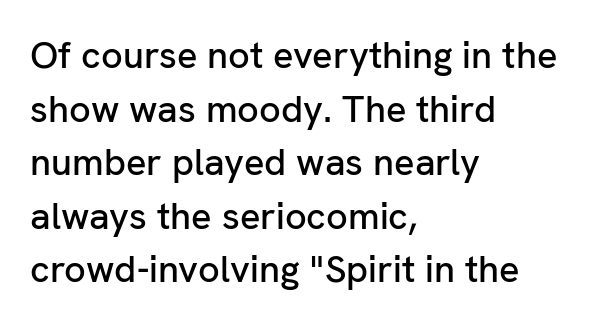
The image shows 38 px sans-serif type, upright; set left-aligned, normal line spacing (1.41x), normal letter spacing, not underlined; low stroke contrast and a medium x-height.
